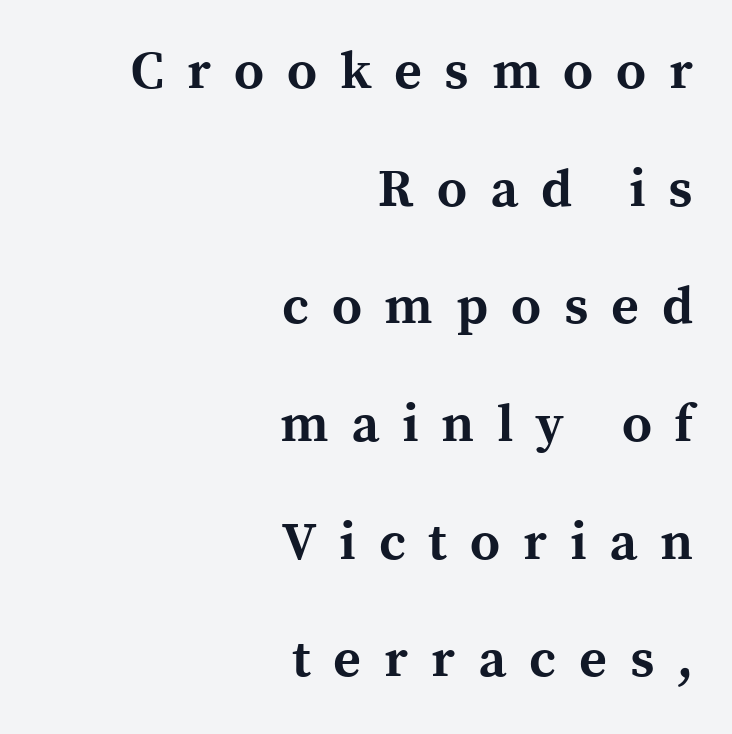
The image shows 53 px bold serif type, upright; set right-aligned, loose line spacing (2.22x), unusually wide letter spacing (+0.43 em), not underlined; a medium x-height.
